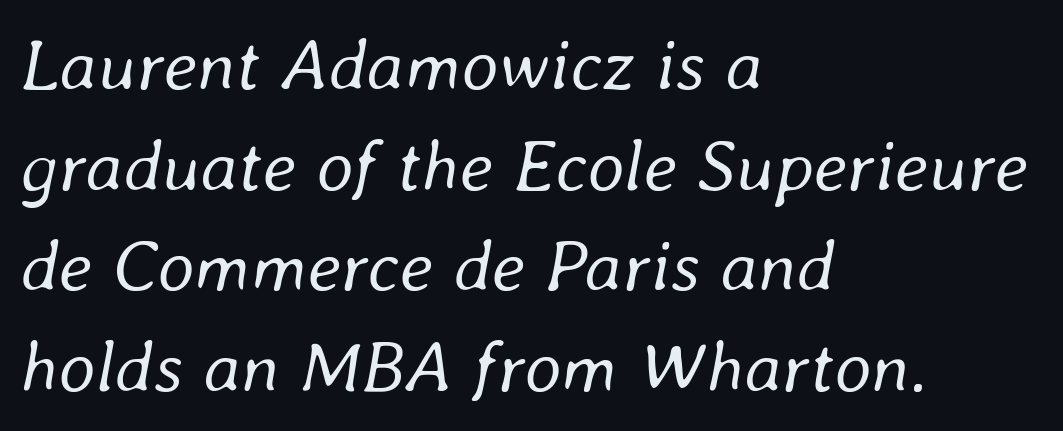
Q: Is the text bold? A: No.
Q: Is the text italic (slanted)? A: Yes, it leans right by about 8 degrees.
Q: Is the text underlined? A: No.
Q: How is the paragraph aligned? A: Left-aligned.
Q: Is the spacing between letters normal or unusually wide? A: Normal.
Q: Is the spacing between lines tight, normal or loose? A: Normal.
Q: Width (condensed, normal, or wide)? A: Normal.
Q: Stroke contrast? A: Low.
Q: x-height? A: Medium.
Q: Monospaced? A: No.
